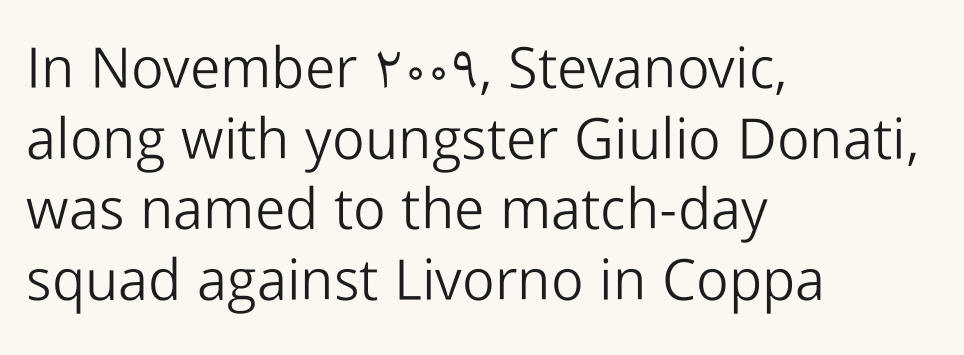
The image shows 57 px light sans-serif type, upright; set left-aligned, line spacing 1.24x, normal letter spacing, not underlined; low stroke contrast and a medium x-height.
